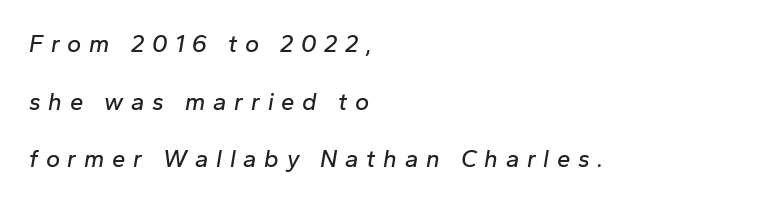
The image shows 24 px text type, italic (leaning right); set left-aligned, loose line spacing (2.4x), unusually wide letter spacing (+0.32 em), not underlined.
